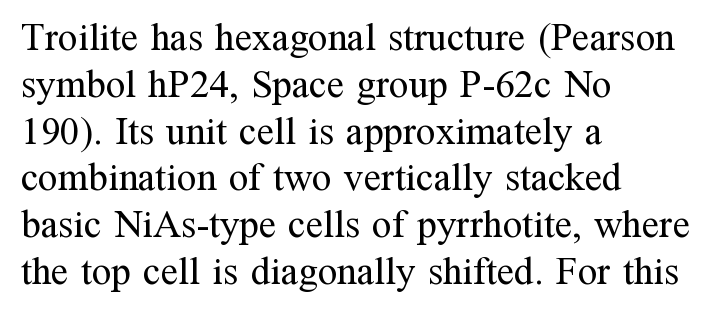
{"serif": "yes", "italic": "no", "bold": "no", "weight": "regular", "width": "normal", "stroke_contrast": "medium", "x_height": "medium", "monospaced": "no", "underline": "no", "align": "left", "line_spacing_ratio": 1.2, "letter_spacing": "normal", "letter_spacing_em": 0.0, "glyph_px": 39}
